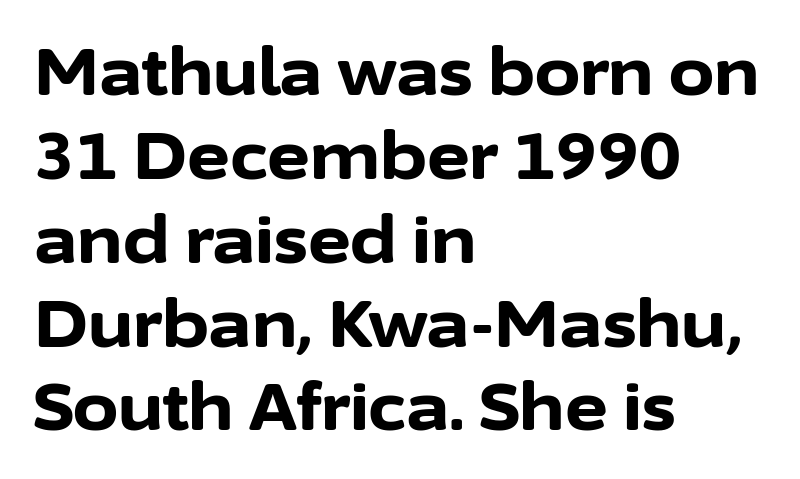
The image shows 65 px bold sans-serif type, upright; set left-aligned, normal line spacing (1.29x), normal letter spacing, not underlined; low stroke contrast and a medium x-height.
